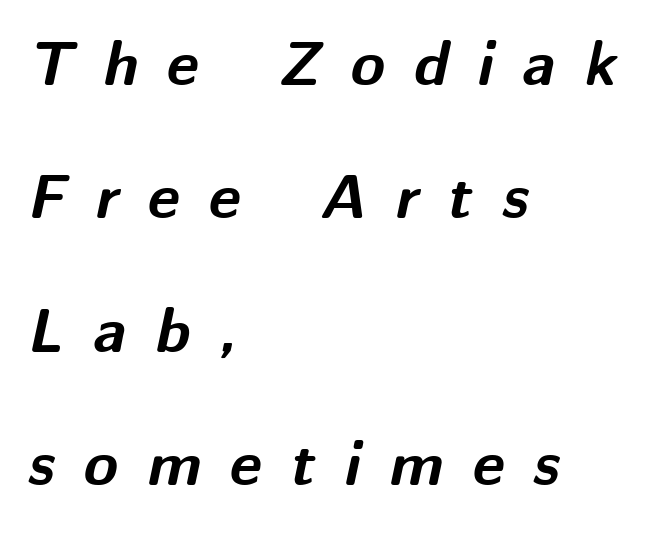
{"italic": "yes", "lean": "right", "slant_degrees": 12, "bold": "yes", "weight": "bold", "width": "normal", "stroke_contrast": "medium", "x_height": "medium", "monospaced": "no", "underline": "no", "align": "left", "line_spacing": "loose", "line_spacing_ratio": 2.15, "letter_spacing": "wide", "letter_spacing_em": 0.47, "glyph_px": 62}
